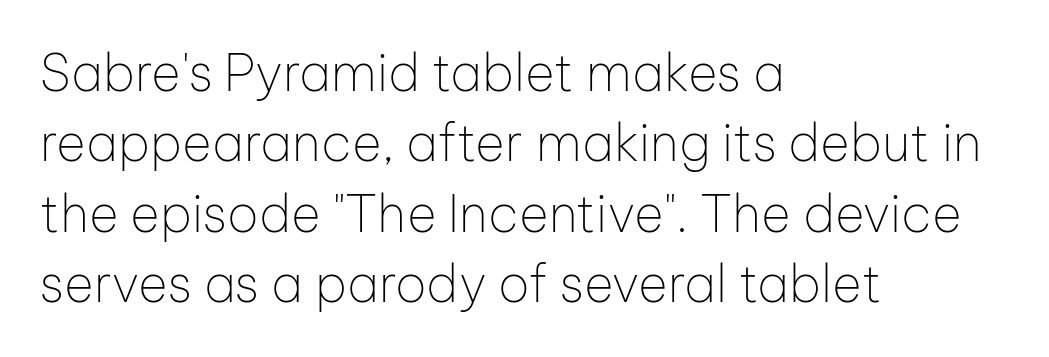
Is this a fixed-width face? No — the glyphs have proportional, varying widths. Look at the bottom of the vertical strokes: they stop flat, with no serifs. Glyph-to-glyph distance matches everyday printed text. The words here are not underlined. Evenly set lines give the paragraph a standard silhouette. Notice how the stems are strictly vertical — no italics here.
